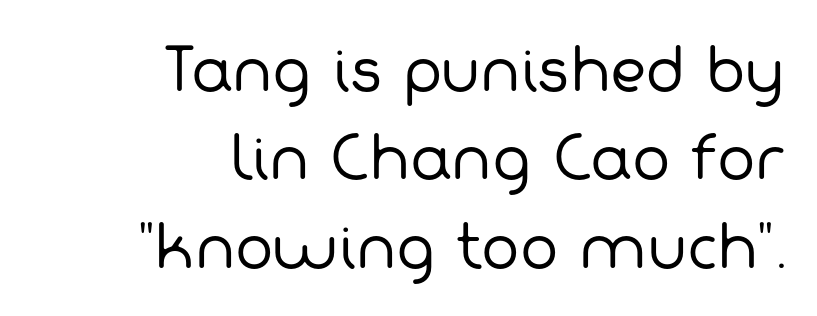
This reads as an unemphasized weight, regular at the heaviest. Compared with typical body copy, the letter spacing here is the same. The line-height multiplier appears to be the usual default. Examine the stroke ends and you'll find no serifs. Rule under the text: the space is simply empty. The text block is weighted toward the right margin, trailing off unevenly leftward.
